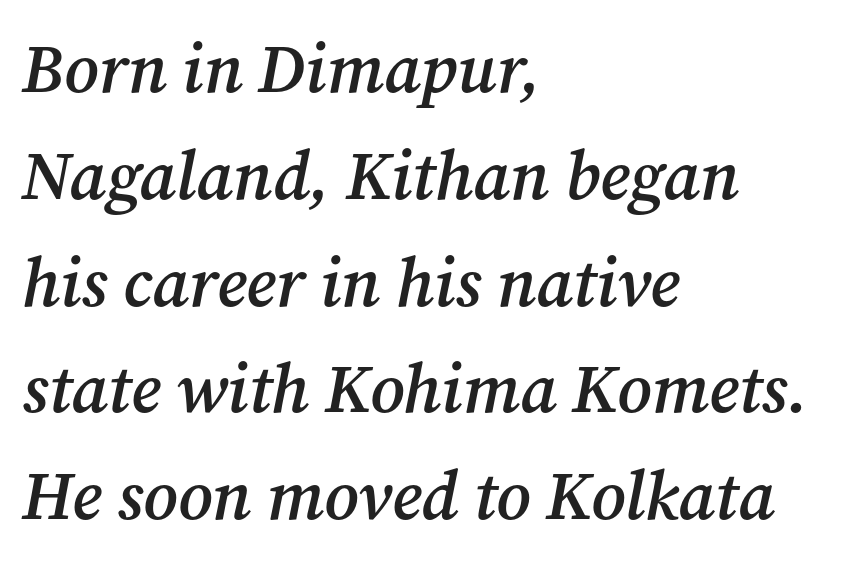
{"serif": "yes", "italic": "yes", "lean": "right", "slant_degrees": 12, "bold": "semi", "weight": "semibold", "width": "normal", "stroke_contrast": "medium", "x_height": "medium", "monospaced": "no", "underline": "no", "align": "left", "line_spacing": "normal", "line_spacing_ratio": 1.57, "letter_spacing": "normal", "letter_spacing_em": 0.0, "glyph_px": 68}
